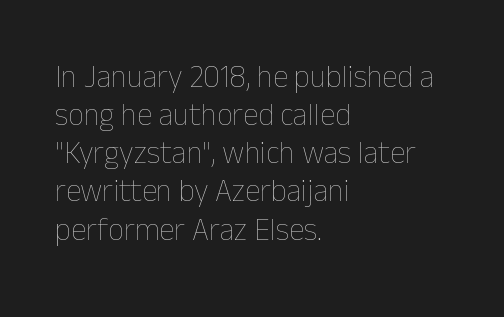
Q: Is the text bold? A: No.
Q: Is the text italic (slanted)? A: No, it is upright.
Q: Is the text underlined? A: No.
Q: How is the paragraph aligned? A: Left-aligned.
Q: Is the spacing between letters normal or unusually wide? A: Normal.
Q: Width (condensed, normal, or wide)? A: Normal.
Q: Stroke contrast? A: Low.
Q: x-height? A: Medium.
Q: Monospaced? A: No.
